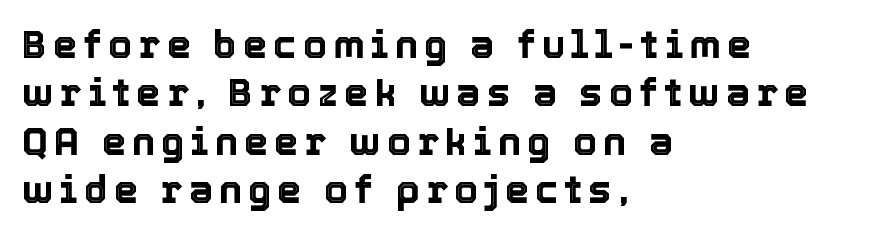
Q: Is the text italic (slanted)? A: No, it is upright.
Q: Is the text underlined? A: No.
Q: How is the paragraph aligned? A: Left-aligned.
Q: Width (condensed, normal, or wide)? A: Normal.
Q: x-height? A: Medium.
Q: Monospaced? A: No.
